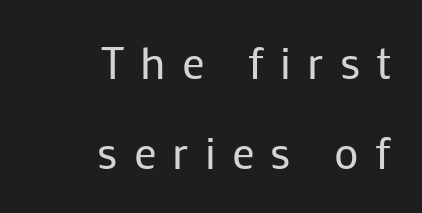
Tracking value appears strongly positive — letters spread wide. These lines were composed using upright roman letters. Does the copy run flush right? Yes — the right margin is perfectly even. Summary of weight: not heavy and not bold. Think of a printed novel: that variable character pitch is what you see here. The lines are spread far apart with generous leading.
